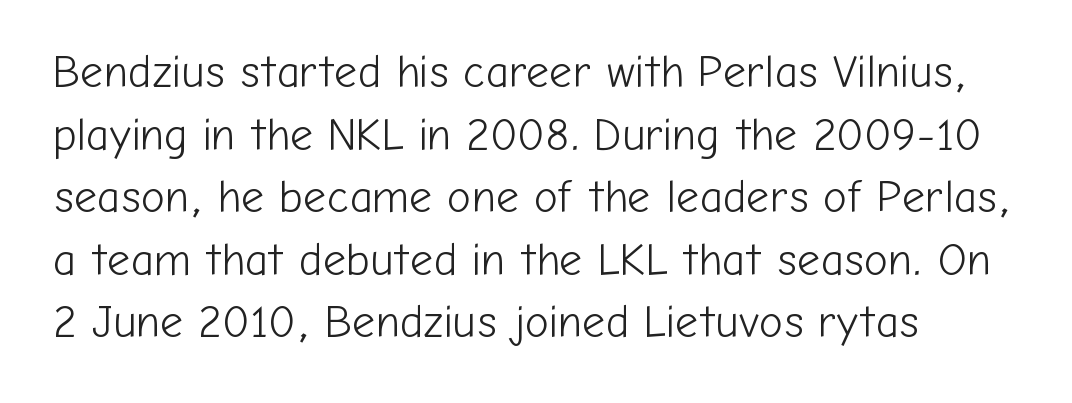
The image shows 45 px light sans-serif type, upright; set left-aligned, normal line spacing (1.39x), normal letter spacing, not underlined; low stroke contrast and a medium x-height.
